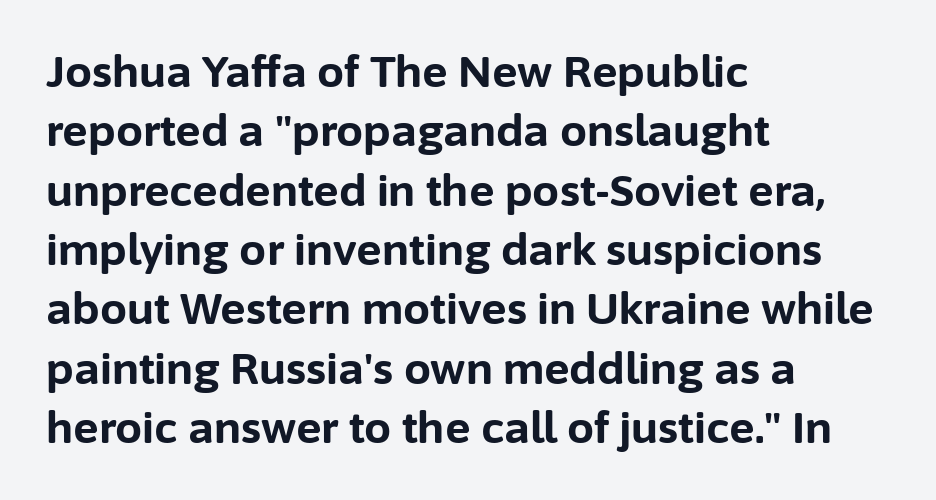
Letter spacing: default. Ascenders rise straight up at ninety degrees. Regarding leading, the lines here are spaced in the standard way. Here the designer chose a conventional face with non-uniform glyph widths. Nobody drew a line under any word here. A classic flush-left, rag-right setting is used for this passage.
